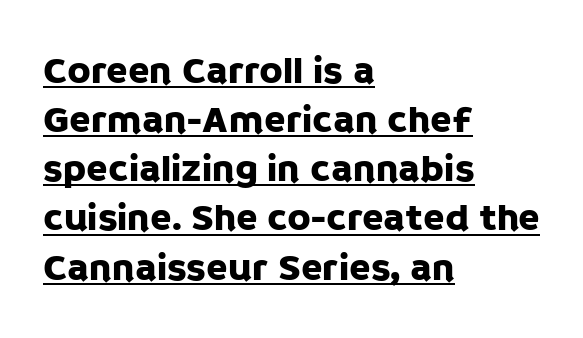
The image shows 39 px sans-serif type, upright; set left-aligned, normal line spacing (1.26x), normal letter spacing, underlined; low stroke contrast and a large x-height.
